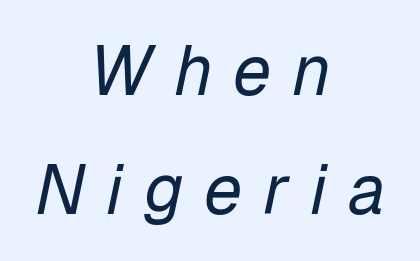
The image shows 69 px regular-weight type, italic (leaning right); set centered, line spacing 1.73x, unusually wide letter spacing (+0.3 em), not underlined; low stroke contrast and a medium x-height.
